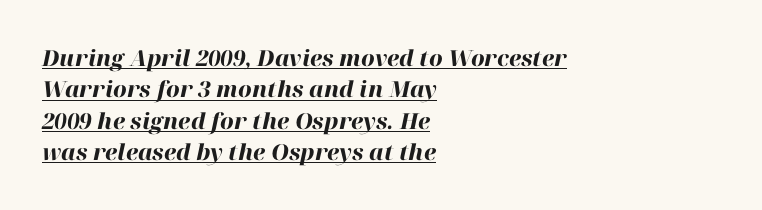
Honestly, the row spacing looks completely unremarkable. Looking at the ascenders, they clearly lean. The glyphs have the mass of a bold cut. Underline: present.
